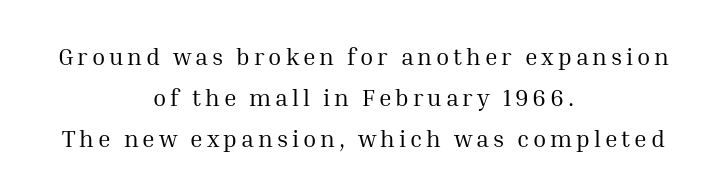
The image shows 24 px text type, upright; set centered, normal line spacing (1.7x), not underlined.
